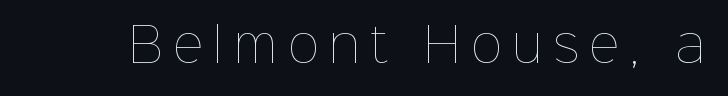
The font's upright variant was chosen for this text. Heaviness? Minimal to ordinary, like unemphasized prose. Looks like regular typesetting: each glyph gets only the width it needs. No word sits above an underline. Between one letter and the next there's a generous, obvious gap.
